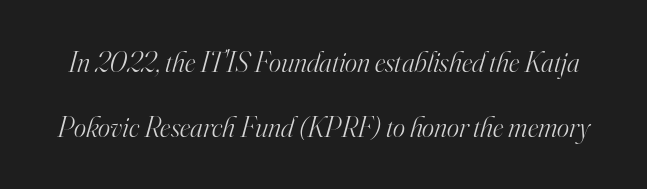
These lines keep a tight, regular rhythm from letter to letter. No letter is thick-stroked: the sample isn't bold. The block of text is sparse from top to bottom, with ample space between rows. Note the varied advance widths — an 'i' is clearly narrower than an 'm'. It's the slanting kind of type. Any mark beneath the type? The region is blank.
